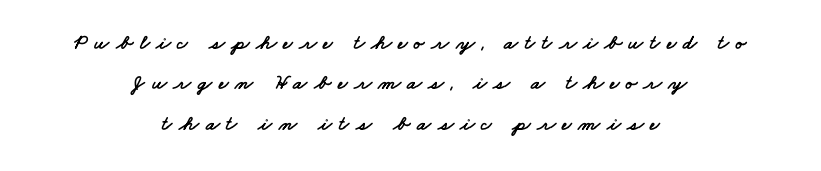
Q: Is the text underlined? A: No.
Q: How is the paragraph aligned? A: Centered.
Q: Is the spacing between letters normal or unusually wide? A: Unusually wide.
Q: Is the spacing between lines tight, normal or loose? A: Loose.
